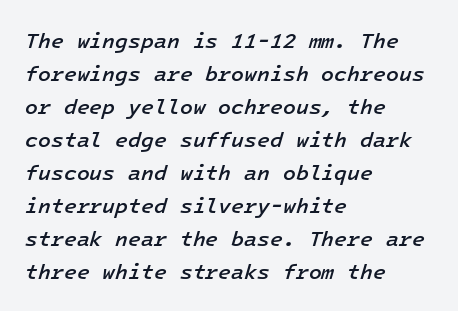
The image shows 21 px text type, italic (leaning right); set left-aligned, normal line spacing (1.57x), normal letter spacing, not underlined.
